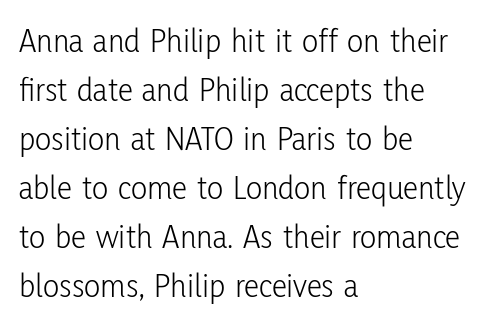
Q: Is the text bold? A: No.
Q: Is the text italic (slanted)? A: No, it is upright.
Q: Is the typeface a serif or a sans-serif typeface? A: Sans-serif.
Q: Is the text underlined? A: No.
Q: How is the paragraph aligned? A: Left-aligned.
Q: Is the spacing between letters normal or unusually wide? A: Normal.
Q: Is the spacing between lines tight, normal or loose? A: Normal.
Q: Width (condensed, normal, or wide)? A: Condensed.
Q: Stroke contrast? A: Low.
Q: x-height? A: Medium.
Q: Monospaced? A: No.
